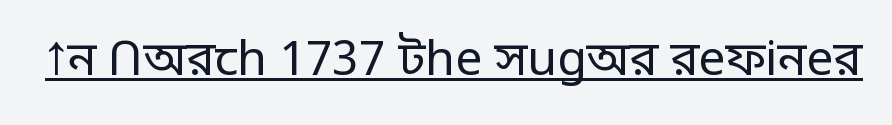
The image shows 48 px regular-weight sans-serif type, upright; set normal letter spacing, underlined; low stroke contrast and a large x-height.
